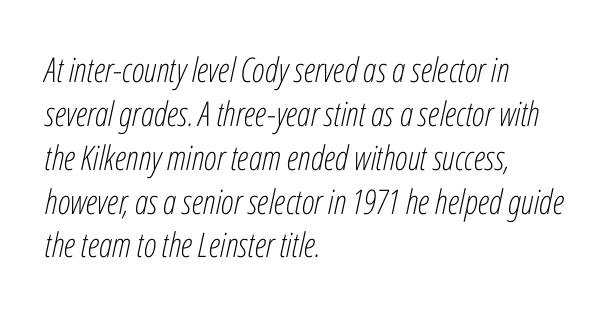
Q: Is the text bold? A: No.
Q: Is the text italic (slanted)? A: Yes, it leans right by about 12 degrees.
Q: Is the text underlined? A: No.
Q: How is the paragraph aligned? A: Left-aligned.
Q: Is the spacing between letters normal or unusually wide? A: Normal.
Q: Is the spacing between lines tight, normal or loose? A: Normal.
Q: Width (condensed, normal, or wide)? A: Condensed.
Q: Stroke contrast? A: Low.
Q: x-height? A: Medium.
Q: Monospaced? A: No.
